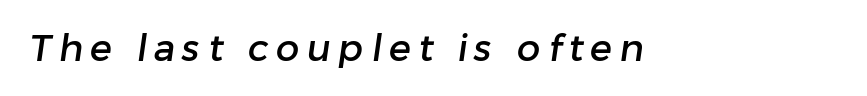
Inter-character spacing is expanded well beyond the font's built-in metrics. Classification — sans serif. The passage shown is not underscored anywhere. The face used here is proportionally spaced, like ordinary book or web type.
